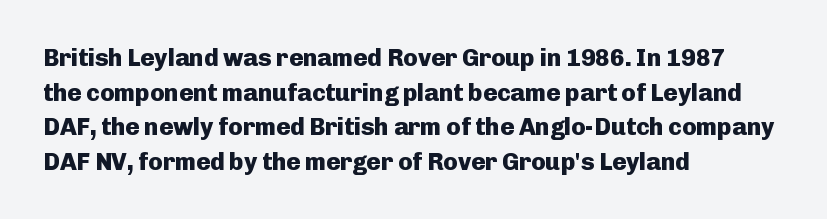
Q: Is the text bold? A: Yes.
Q: Is the text italic (slanted)? A: No, it is upright.
Q: Is the text underlined? A: No.
Q: How is the paragraph aligned? A: Left-aligned.
Q: Is the spacing between letters normal or unusually wide? A: Normal.
Q: Is the spacing between lines tight, normal or loose? A: Normal.
